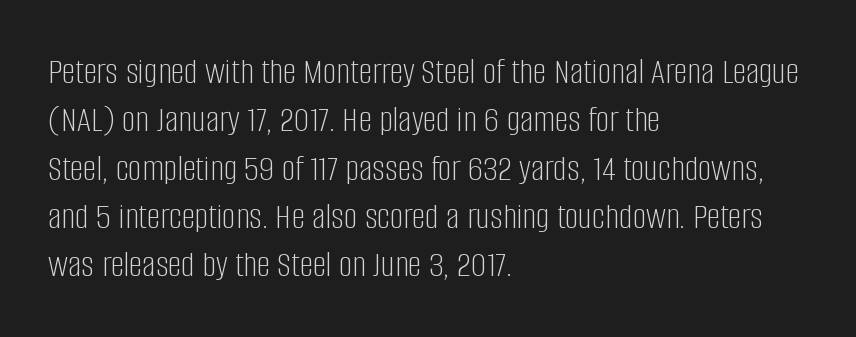
The line-height multiplier appears to be the usual default. If you drew a ruler down the left edge, every line would touch it. This sample uses a sans-serif face. Looks like regular typesetting: each glyph gets only the width it needs. Vertical stems look standard width or narrower in stroke. These lines were composed using upright roman letters.
